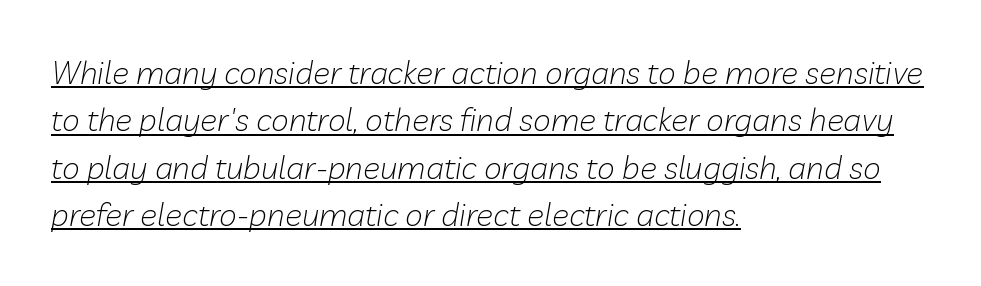
Q: Is the text bold? A: No.
Q: Is the text italic (slanted)? A: Yes, it leans right by about 10 degrees.
Q: Is the text underlined? A: Yes.
Q: How is the paragraph aligned? A: Left-aligned.
Q: Is the spacing between letters normal or unusually wide? A: Normal.
Q: Is the spacing between lines tight, normal or loose? A: Normal.
Q: Width (condensed, normal, or wide)? A: Normal.
Q: Stroke contrast? A: Low.
Q: x-height? A: Medium.
Q: Monospaced? A: No.
